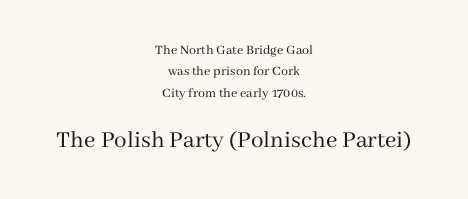
The letters stand upright; this is a roman face. Evenly set lines give the paragraph a standard silhouette. Which margin do the lines hug? Neither — every line sits in the middle. Has an underline been added? It has not. The letters in the lower block stand taller than those in the block above. The horizontal fit of the characters is conventional and even.
